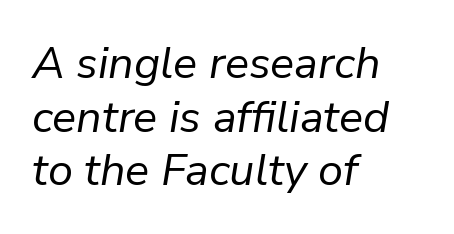
Q: Is the text bold? A: No.
Q: Is the text italic (slanted)? A: Yes, it leans right by about 9 degrees.
Q: Is the text underlined? A: No.
Q: How is the paragraph aligned? A: Left-aligned.
Q: Is the spacing between letters normal or unusually wide? A: Normal.
Q: Width (condensed, normal, or wide)? A: Normal.
Q: Stroke contrast? A: Low.
Q: x-height? A: Medium.
Q: Monospaced? A: No.
